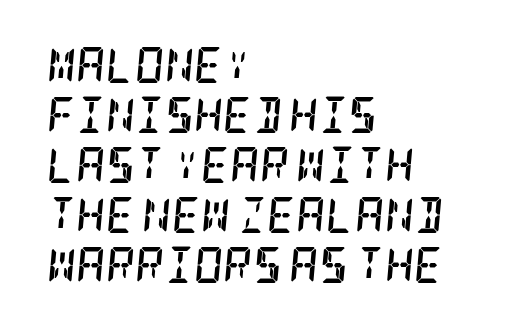
Caption: bold face, heavy strokes. All the whitespace from short lines collects on the right. Nobody touched the tracking dial on this one. Italic: yes, the glyphs are oblique.
